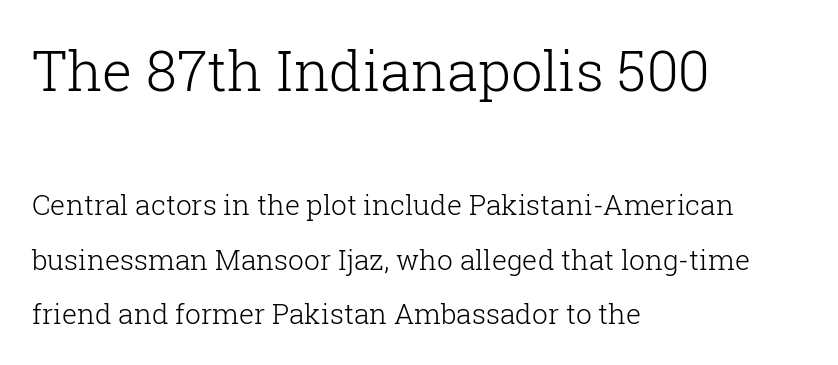
{"serif": "yes", "italic": "no", "bold": "no", "weight": "light", "width": "normal", "stroke_contrast": "low", "x_height": "medium", "monospaced": "no", "underline": "no", "align": "left", "line_spacing": "loose", "line_spacing_ratio": 1.94, "letter_spacing": "normal", "letter_spacing_em": 0.0, "larger_block": "first", "size_ratio": 2.0, "glyph_px": 56}
